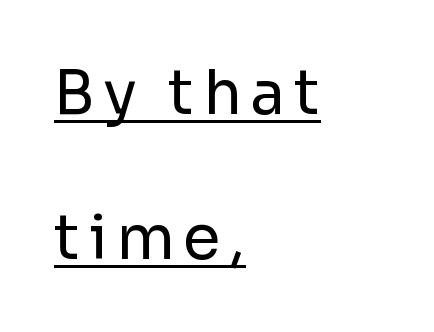
Decoration check: the copy is underlined. This sample uses a sans-serif face. Do the characters align in a grid? No, the font is proportional. Upright lettering throughout.
